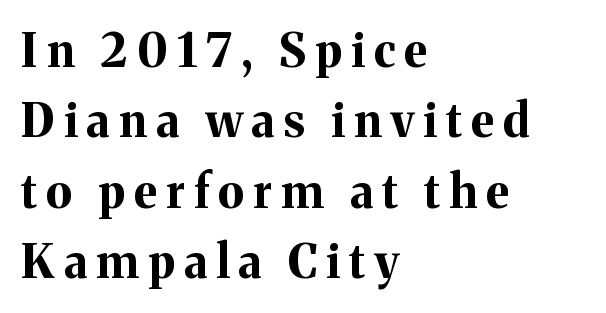
Q: Is the text bold? A: Yes.
Q: Is the text italic (slanted)? A: No, it is upright.
Q: Is the typeface a serif or a sans-serif typeface? A: Serif.
Q: Is the text underlined? A: No.
Q: How is the paragraph aligned? A: Left-aligned.
Q: Is the spacing between letters normal or unusually wide? A: Unusually wide.
Q: Is the spacing between lines tight, normal or loose? A: Normal.
Q: Width (condensed, normal, or wide)? A: Normal.
Q: Stroke contrast? A: Medium.
Q: x-height? A: Medium.
Q: Monospaced? A: No.
